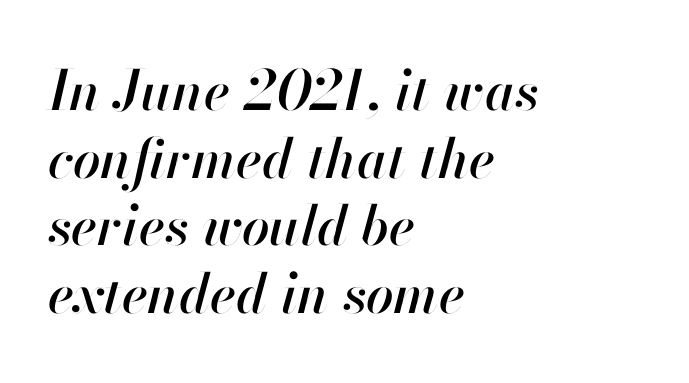
{"italic": "yes", "lean": "right", "slant_degrees": 13, "width": "normal", "stroke_contrast": "high", "x_height": "small", "monospaced": "no", "underline": "no", "align": "left", "line_spacing_ratio": 1.23, "letter_spacing": "normal", "letter_spacing_em": 0.0, "glyph_px": 55}
